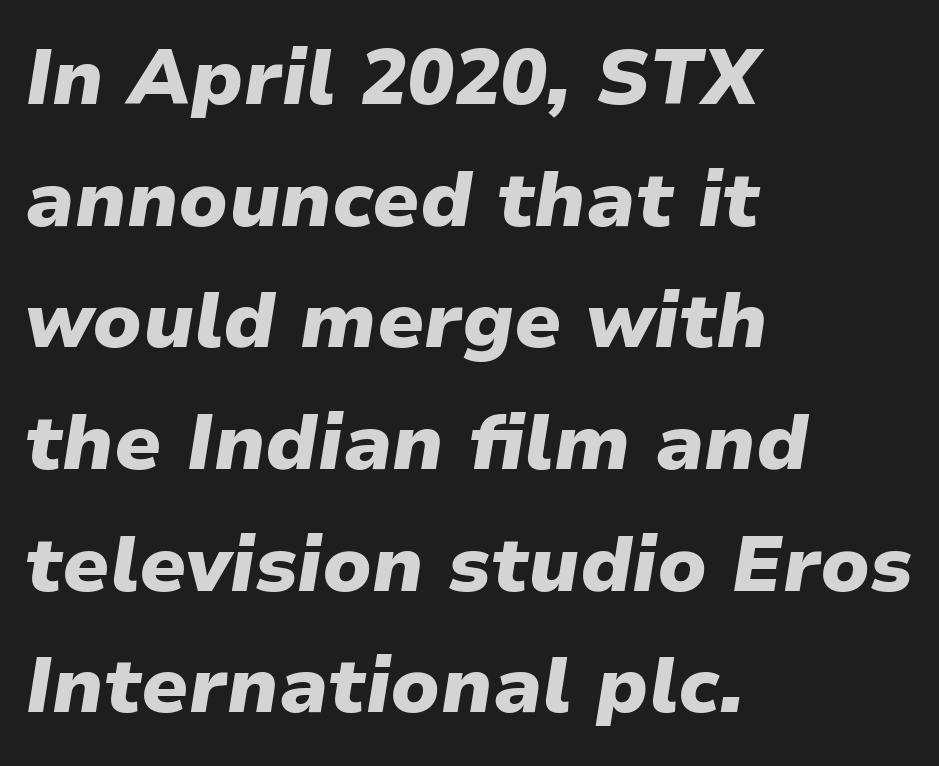
If you drew a line through each stem, it would be angled. Note the varied advance widths — an 'i' is clearly narrower than an 'm'. Typographic density is high because the face is bold. Short and long lines alike share a common starting point at left. Is the letter spacing exaggerated? No — it looks like the ordinary default. Honestly, the row spacing looks completely unremarkable.
